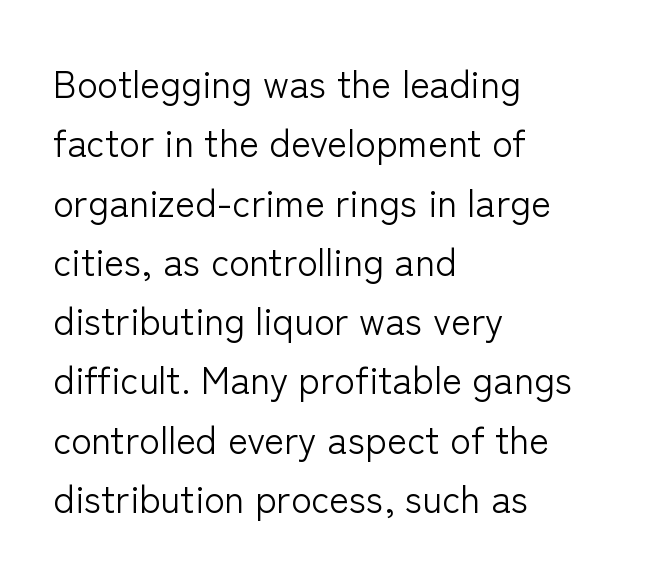
Q: Is the text bold? A: No.
Q: Is the text italic (slanted)? A: No, it is upright.
Q: Is the typeface a serif or a sans-serif typeface? A: Sans-serif.
Q: Is the text underlined? A: No.
Q: How is the paragraph aligned? A: Left-aligned.
Q: Is the spacing between letters normal or unusually wide? A: Normal.
Q: Is the spacing between lines tight, normal or loose? A: Normal.
Q: Width (condensed, normal, or wide)? A: Normal.
Q: Stroke contrast? A: Low.
Q: x-height? A: Medium.
Q: Monospaced? A: No.
